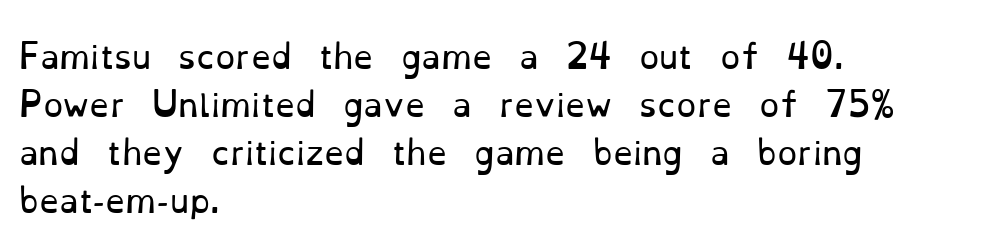
The image shows 32 px regular-weight serif type, upright; set left-aligned, normal line spacing (1.5x), normal letter spacing, not underlined; low stroke contrast and a small x-height.
